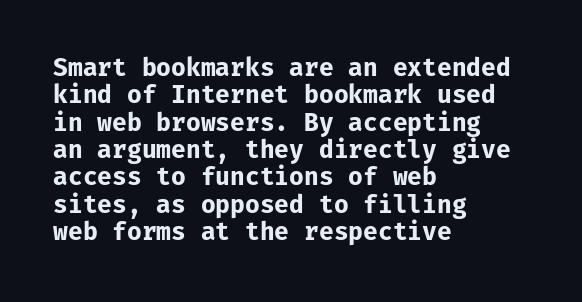
Q: Is the text bold? A: Yes.
Q: Is the text italic (slanted)? A: No, it is upright.
Q: Is the text underlined? A: No.
Q: How is the paragraph aligned? A: Left-aligned.
Q: Is the spacing between letters normal or unusually wide? A: Normal.
Q: Is the spacing between lines tight, normal or loose? A: Tight.
